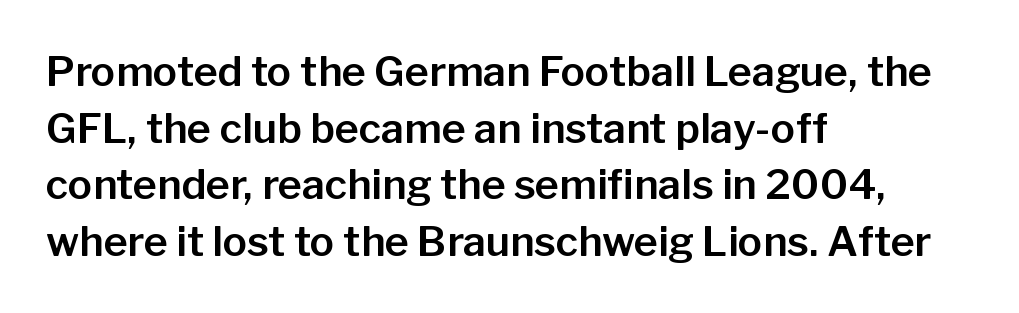
Q: Is the text italic (slanted)? A: No, it is upright.
Q: Is the typeface a serif or a sans-serif typeface? A: Sans-serif.
Q: Is the text underlined? A: No.
Q: How is the paragraph aligned? A: Left-aligned.
Q: Is the spacing between letters normal or unusually wide? A: Normal.
Q: Is the spacing between lines tight, normal or loose? A: Normal.
Q: Width (condensed, normal, or wide)? A: Normal.
Q: Stroke contrast? A: Low.
Q: x-height? A: Medium.
Q: Monospaced? A: No.
